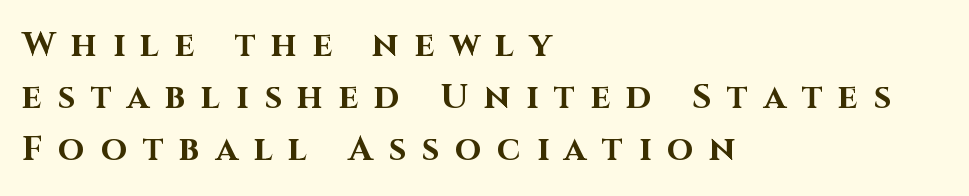
Spacing verdict: proportional, widths tailored to each character. Inter-character spacing is expanded well beyond the font's built-in metrics. Does the lettering tilt? It doesn't — this is upright. Reading down the column, the eye jumps a familiar distance to each next line. The glyphs in this specimen are sans serif.
